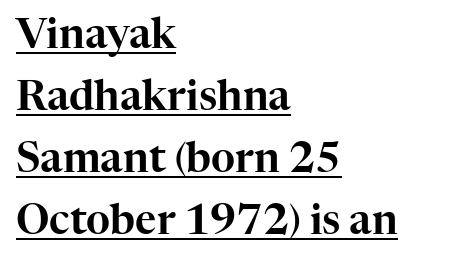
The image shows 41 px serif type, upright; set left-aligned, normal line spacing (1.51x), normal letter spacing, underlined; high stroke contrast and a medium x-height.
